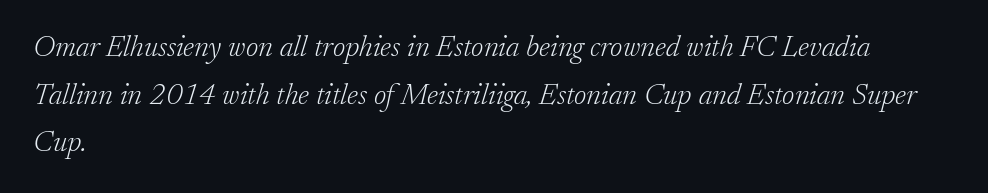
Q: Is the text bold? A: No.
Q: Is the text italic (slanted)? A: Yes, it leans right by about 17 degrees.
Q: Is the typeface a serif or a sans-serif typeface? A: Serif.
Q: Is the text underlined? A: No.
Q: How is the paragraph aligned? A: Left-aligned.
Q: Is the spacing between letters normal or unusually wide? A: Normal.
Q: Is the spacing between lines tight, normal or loose? A: Normal.
Q: Width (condensed, normal, or wide)? A: Normal.
Q: Stroke contrast? A: Low.
Q: x-height? A: Small.
Q: Monospaced? A: No.
